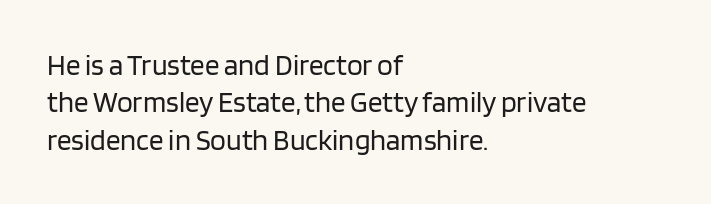
The image shows 29 px regular-weight sans-serif type, upright; set left-aligned, normal line spacing (1.29x), normal letter spacing, not underlined; low stroke contrast and a large x-height.
